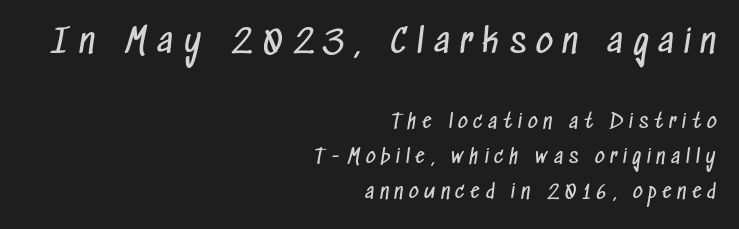
Nope, no serifs anywhere on these letters. Think standard paragraph weight, or any step lighter than that. Do the characters align in a grid? No, the font is proportional. Alignment: flush right. Typesetter's note — upper block bumped up in size, lower block left smaller. This sample uses expanded letter spacing, leaving extra air between glyphs.
